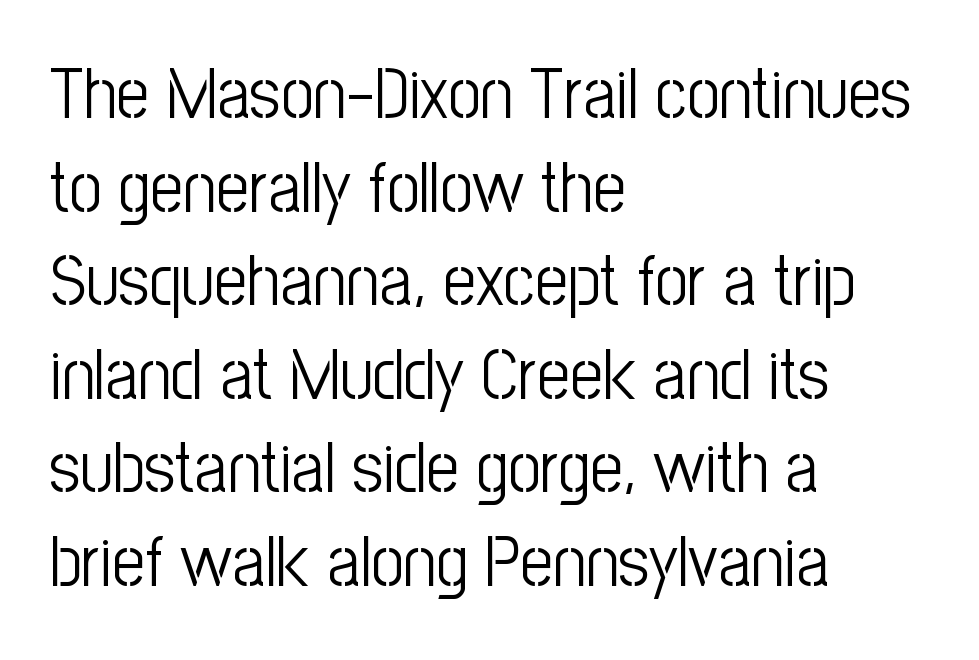
Check the space under the baseline: it is left empty. Ordinary non-slanted type is in use. Compared with a centered layout, this one pins lines to the left instead. The tracking reads as untouched default to a designer's eye.
